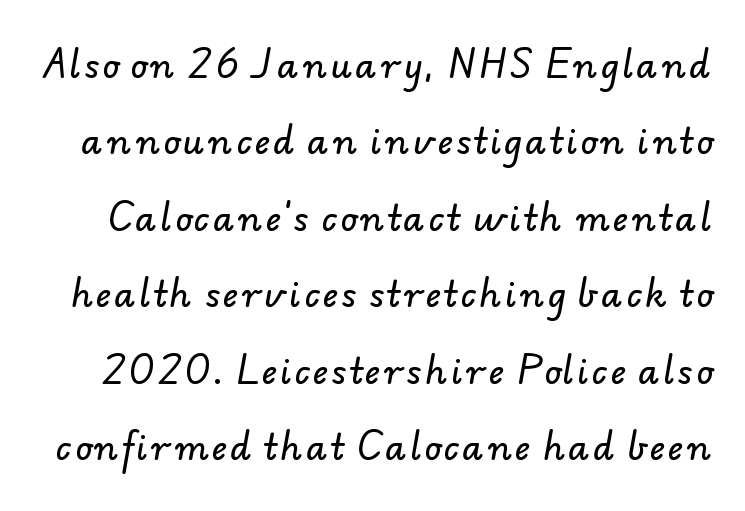
{"serif": "no", "width": "normal", "stroke_contrast": "low", "x_height": "small", "monospaced": "no", "underline": "no", "line_spacing": "loose", "line_spacing_ratio": 2.25, "glyph_px": 34}
